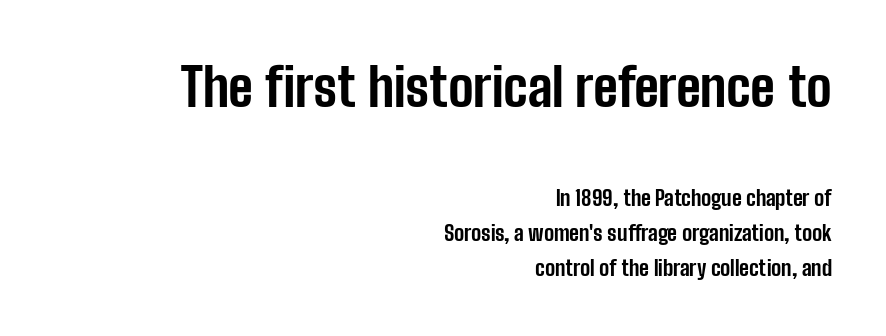
Q: Is the text bold? A: Yes.
Q: Is the text italic (slanted)? A: No, it is upright.
Q: Is the typeface a serif or a sans-serif typeface? A: Sans-serif.
Q: Is the text underlined? A: No.
Q: How is the paragraph aligned? A: Right-aligned.
Q: Is the spacing between letters normal or unusually wide? A: Normal.
Q: Is the spacing between lines tight, normal or loose? A: Normal.
Q: Which block of text is set in a larger size, the first (top) or the second (bottom)? A: The first (top) one.
Q: Width (condensed, normal, or wide)? A: Condensed.
Q: Stroke contrast? A: Low.
Q: x-height? A: Medium.
Q: Monospaced? A: No.
